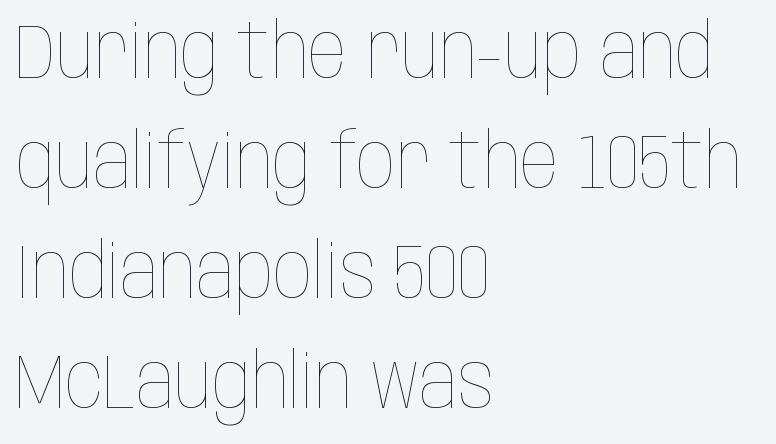
{"italic": "no", "bold": "no", "weight": "thin", "width": "condensed", "stroke_contrast": "low", "x_height": "large", "monospaced": "no", "underline": "no", "align": "left", "line_spacing": "normal", "line_spacing_ratio": 1.43, "letter_spacing": "normal", "letter_spacing_em": 0.0, "glyph_px": 77}
